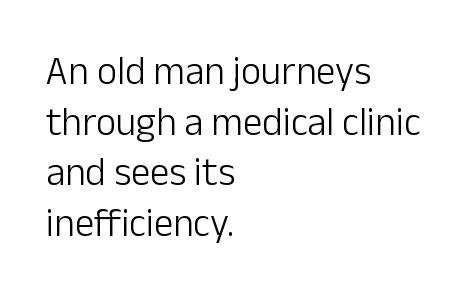
{"serif": "no", "italic": "no", "bold": "no", "weight": "light", "width": "normal", "stroke_contrast": "low", "x_height": "medium", "monospaced": "no", "underline": "no", "align": "left", "line_spacing": "normal", "line_spacing_ratio": 1.3, "letter_spacing": "normal", "letter_spacing_em": 0.0, "glyph_px": 39}
